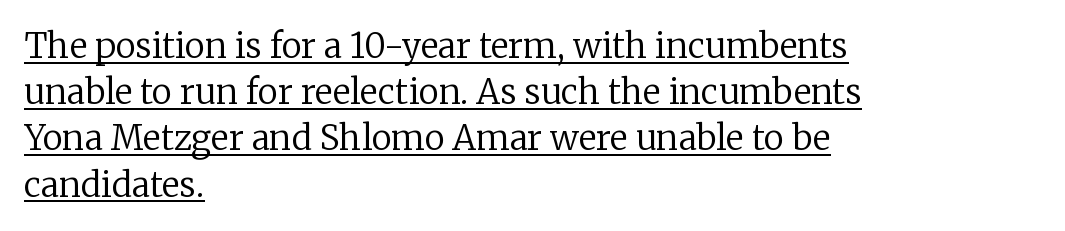
Q: Is the text bold? A: No.
Q: Is the text italic (slanted)? A: No, it is upright.
Q: Is the typeface a serif or a sans-serif typeface? A: Serif.
Q: Is the text underlined? A: Yes.
Q: How is the paragraph aligned? A: Left-aligned.
Q: Is the spacing between letters normal or unusually wide? A: Normal.
Q: Is the spacing between lines tight, normal or loose? A: Normal.
Q: Width (condensed, normal, or wide)? A: Normal.
Q: Stroke contrast? A: Low.
Q: x-height? A: Medium.
Q: Monospaced? A: No.
